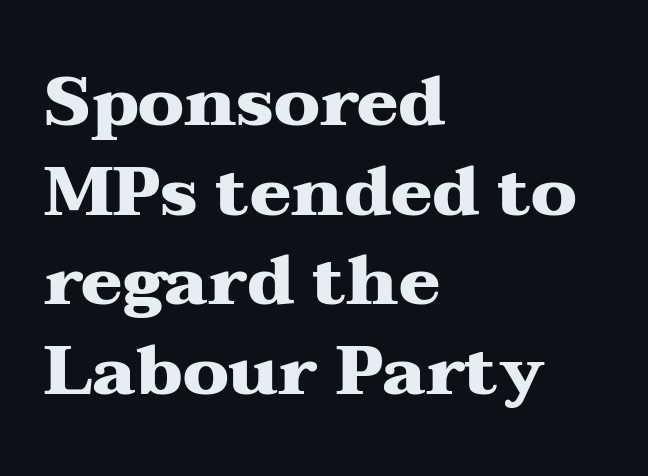
The image shows 69 px heavy, wide serif type, upright; set left-aligned, normal line spacing (1.3x), normal letter spacing, not underlined; medium stroke contrast and a medium x-height.
